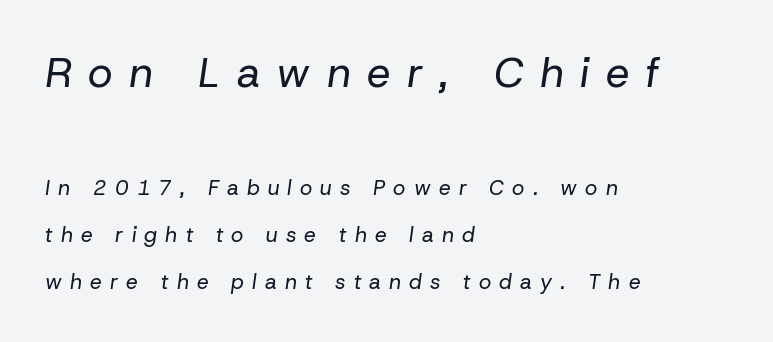
{"italic": "yes", "lean": "right", "slant_degrees": 8, "bold": "no", "weight": "regular", "width": "normal", "stroke_contrast": "low", "x_height": "medium", "monospaced": "no", "underline": "no", "align": "left", "line_spacing": "loose", "line_spacing_ratio": 2.26, "letter_spacing": "wide", "letter_spacing_em": 0.39, "larger_block": "first", "size_ratio": 2.0, "glyph_px": 42}
